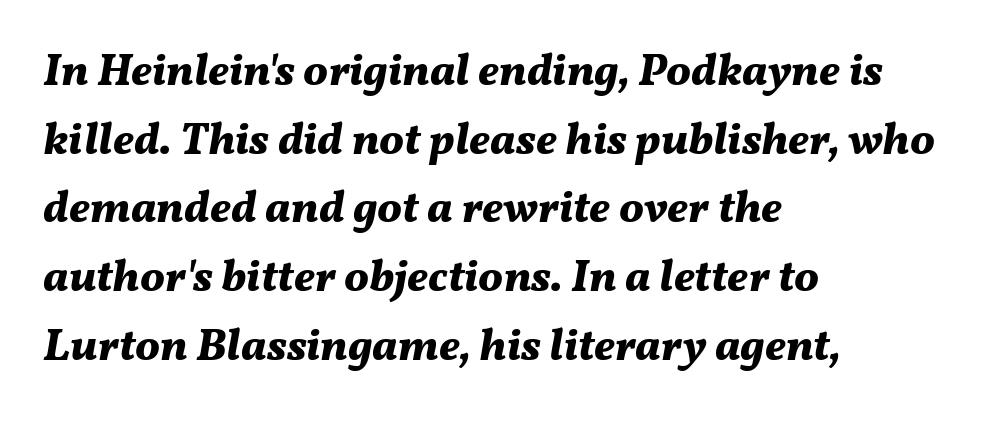
Typographic density is high because the face is bold. Honestly, there is no underline to notice here at all. The typography opts for an oblique posture over an upright one. A typesetter would call this zero additional tracking.
